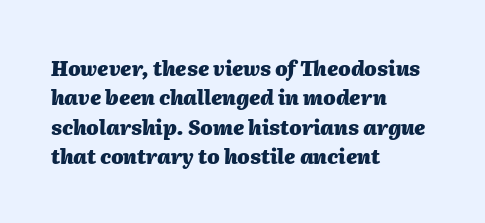
Q: Is the text bold? A: Yes.
Q: Is the text italic (slanted)? A: Yes, it leans right by about 2 degrees.
Q: Is the text underlined? A: No.
Q: How is the paragraph aligned? A: Left-aligned.
Q: Is the spacing between letters normal or unusually wide? A: Normal.
Q: Is the spacing between lines tight, normal or loose? A: Normal.
